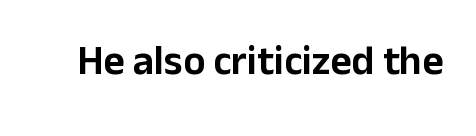
Students, note that the glyphs here touch the page at normal intervals. The gap between lines stays unmarked. The characters display no serif detailing; their extremities are plain. You could not count columns in this text — the font is proportionally spaced. Posture: straight, roman, zero tilt.
